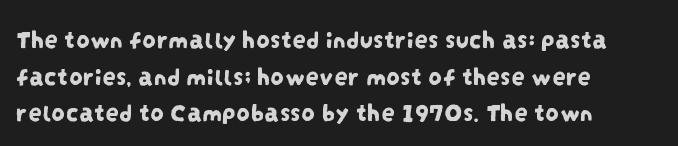
Q: Is the text underlined? A: No.
Q: How is the paragraph aligned? A: Left-aligned.
Q: Is the spacing between letters normal or unusually wide? A: Normal.
Q: Is the spacing between lines tight, normal or loose? A: Normal.
